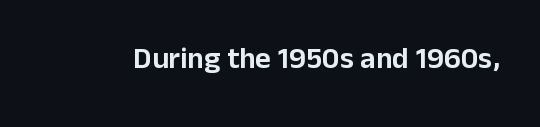
Q: Is the text italic (slanted)? A: No, it is upright.
Q: Is the typeface a serif or a sans-serif typeface? A: Sans-serif.
Q: Is the text underlined? A: No.
Q: Is the spacing between letters normal or unusually wide? A: Normal.
Q: Width (condensed, normal, or wide)? A: Normal.
Q: Stroke contrast? A: Low.
Q: x-height? A: Medium.
Q: Monospaced? A: No.
